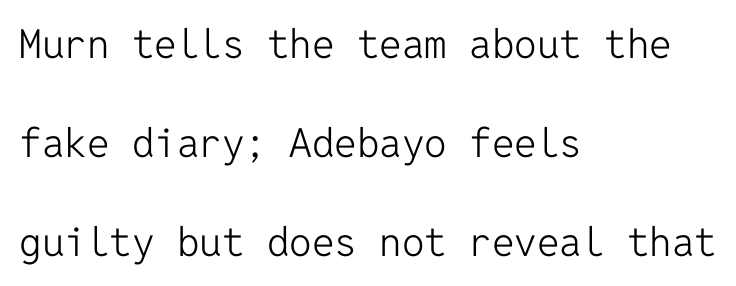
The image shows 40 px light sans-serif type, upright, monospaced; set left-aligned, loose line spacing (2.48x), normal letter spacing, not underlined; low stroke contrast and a medium x-height.
